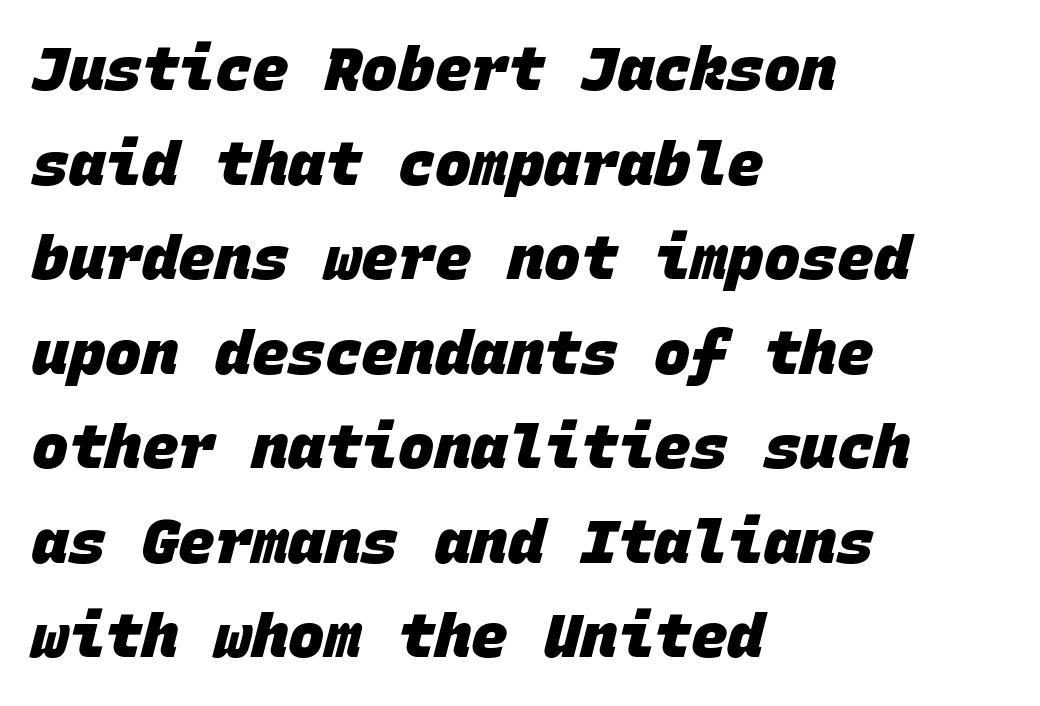
Baseline-to-baseline distance is the conventional proportion of letter height. Is the block centered? No — it sits flush against the left margin. Descender tails drop into unmarked territory. The face used here is rendered with its standard letterfit.
